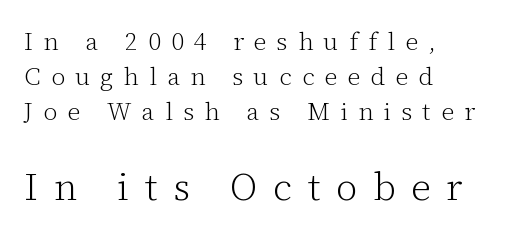
Visually the block forms a straight wall on the left and a jagged coastline on the right. The lower block of text is set noticeably larger than the block above it. The font's upright variant was chosen for this text. Heft: none added — not bold. This rendering widens character spacing well past its baseline value.
